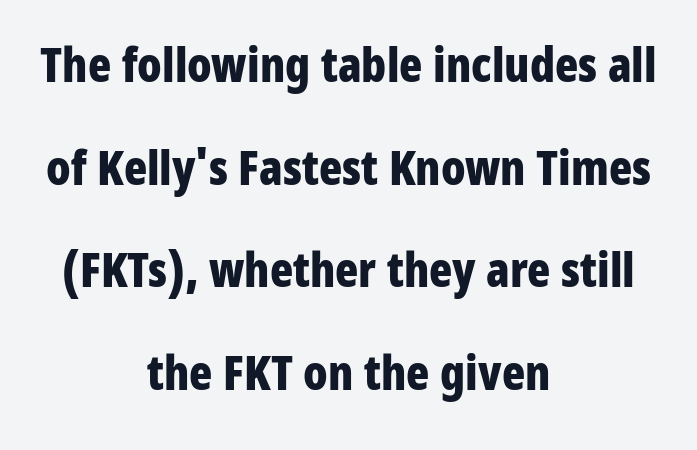
{"serif": "no", "italic": "no", "bold": "yes", "weight": "bold", "width": "condensed", "stroke_contrast": "low", "x_height": "medium", "monospaced": "no", "underline": "no", "align": "center", "line_spacing": "loose", "line_spacing_ratio": 2.14, "letter_spacing": "normal", "letter_spacing_em": 0.0, "glyph_px": 48}
